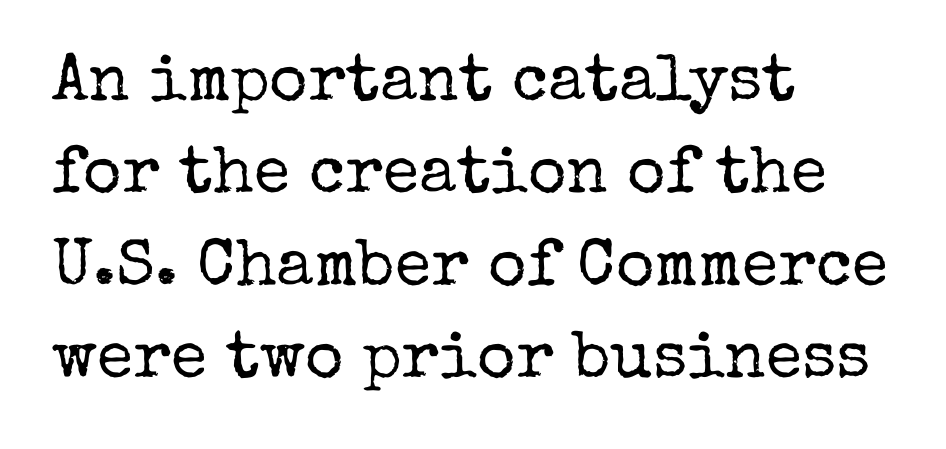
Is the type heavy? It reads as light-to-regular instead. Compared with typical body copy, the letter spacing here is the same. Is there much room between lines? A standard amount, neither cramped nor airy. The rendering anchors every line to the left-hand side.
